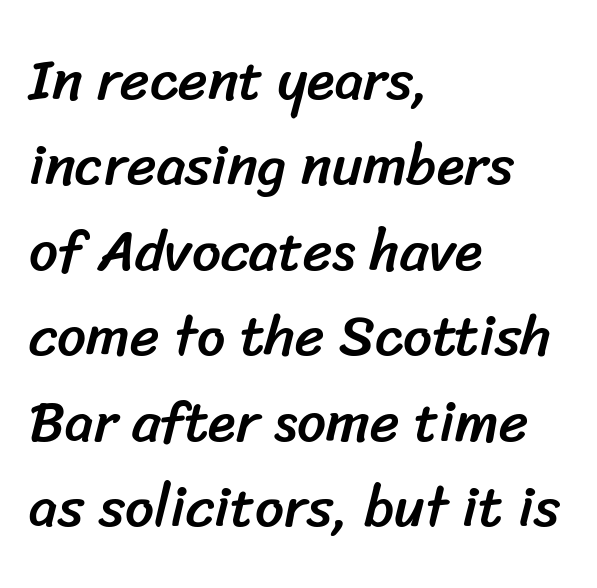
To sum up the face: it is a sans, with no serifs. The ragged edge is on the right, which tells us the setting is flush left. Students, note that the glyphs here touch the page at normal intervals. Bare-footed words on every line. Note the varied advance widths — an 'i' is clearly narrower than an 'm'.
